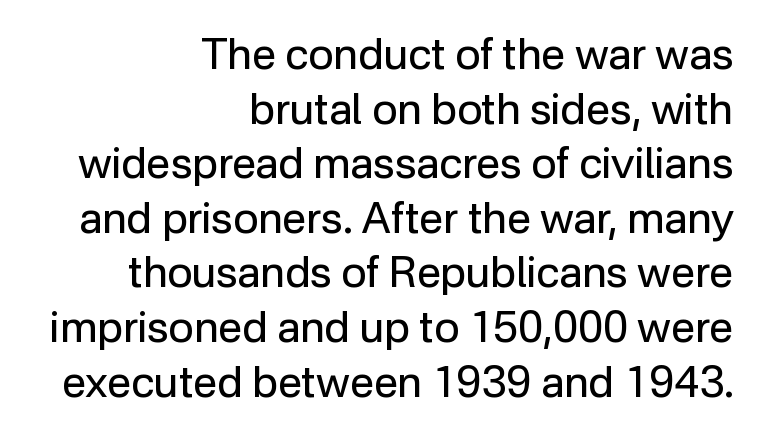
The compositor pushed each line to the right boundary. Compared with typical body copy, the letter spacing here is the same. This sample has the flowing, uneven cadence of proportional lettering. The font sits on the lighter half of the weight spectrum, regular included.
